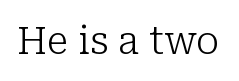
{"serif": "yes", "italic": "no", "bold": "no", "weight": "light", "width": "normal", "stroke_contrast": "low", "x_height": "medium", "monospaced": "no", "underline": "no", "letter_spacing": "normal", "letter_spacing_em": 0.0, "glyph_px": 39}
